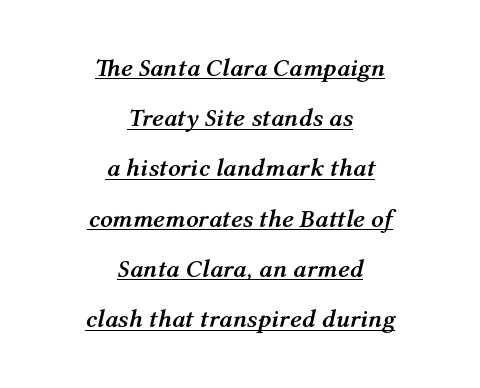
{"italic": "yes", "lean": "right", "slant_degrees": 12, "bold": "yes", "underline": "yes", "align": "center", "line_spacing": "loose", "line_spacing_ratio": 2.01, "letter_spacing": "normal", "letter_spacing_em": 0.0, "glyph_px": 25}
